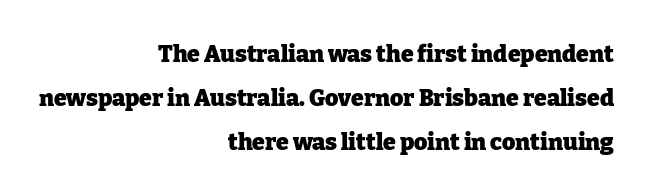
This sample trades compactness for vertical openness between lines. Clear beneath every line of the passage. Chunky letters — that's bold for sure. The axis of the letterforms is exactly vertical. Typeset ragged left — the right edge is the straight one. The gaps between neighbouring characters are ordinary and unremarkable.
